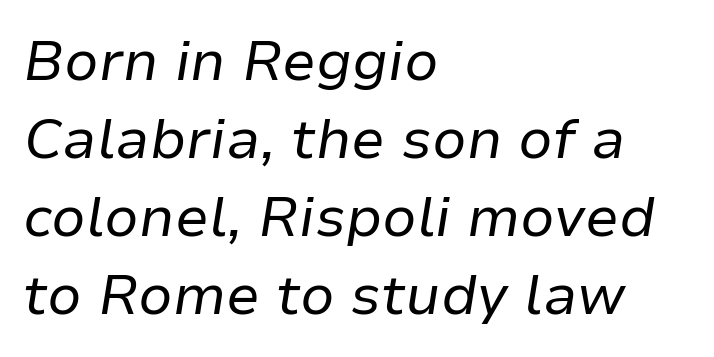
{"italic": "yes", "lean": "right", "slant_degrees": 9, "bold": "no", "weight": "regular", "width": "normal", "stroke_contrast": "low", "x_height": "medium", "monospaced": "no", "underline": "no", "align": "left", "line_spacing": "normal", "line_spacing_ratio": 1.39, "letter_spacing": "normal", "letter_spacing_em": 0.0, "glyph_px": 56}
